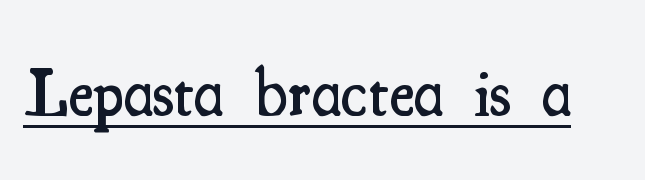
Q: Is the text bold? A: Semi-bold.
Q: Is the text italic (slanted)? A: No, it is upright.
Q: Is the typeface a serif or a sans-serif typeface? A: Serif.
Q: Is the text underlined? A: Yes.
Q: Is the spacing between letters normal or unusually wide? A: Normal.
Q: Width (condensed, normal, or wide)? A: Condensed.
Q: Stroke contrast? A: Medium.
Q: x-height? A: Small.
Q: Monospaced? A: No.
